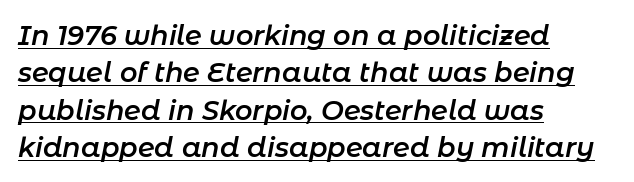
When letters slant like this, we call the style italic. Interline gaps are of average width in this sample. Strokes here are thickened, but only to semibold level. The glyphs are accompanied by a horizontal stroke just below them.
